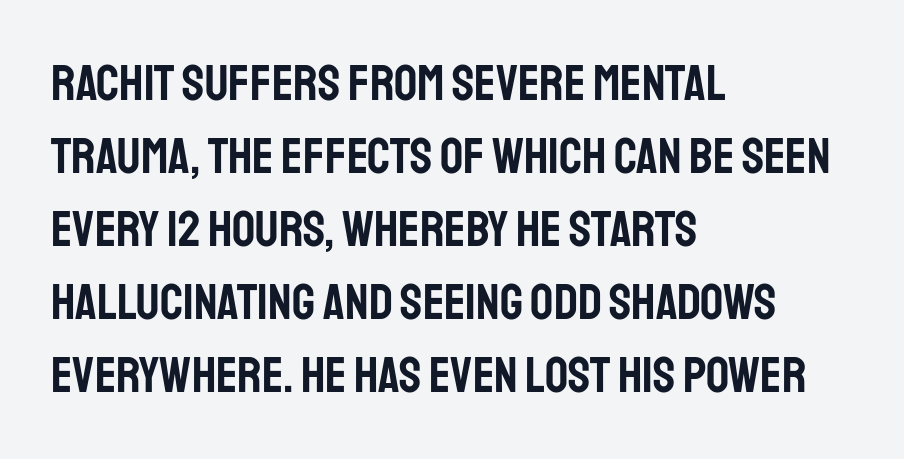
Q: Is the text italic (slanted)? A: No, it is upright.
Q: Is the typeface a serif or a sans-serif typeface? A: Sans-serif.
Q: Is the text underlined? A: No.
Q: How is the paragraph aligned? A: Left-aligned.
Q: Is the spacing between letters normal or unusually wide? A: Normal.
Q: Is the spacing between lines tight, normal or loose? A: Normal.
Q: Width (condensed, normal, or wide)? A: Condensed.
Q: Stroke contrast? A: Low.
Q: x-height? A: Large.
Q: Monospaced? A: No.
